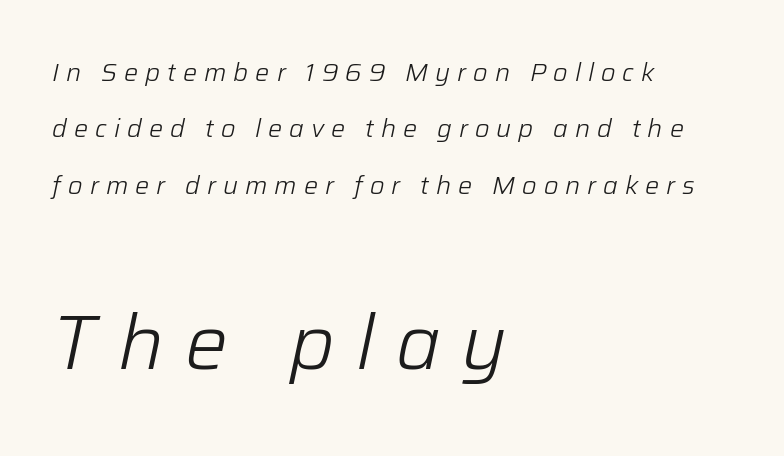
Check under the words: just untouched page. Spacing verdict: proportional, widths tailored to each character. Which of the two is more prominent by size? The second, at the bottom. The face looks like a standard text weight, possibly lighter. Style check: oblique.
